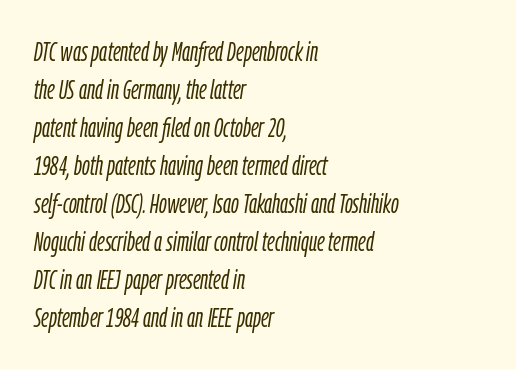
The image shows 27 px text type, italic (leaning right); set left-aligned, normal line spacing (1.41x), normal letter spacing, not underlined.
